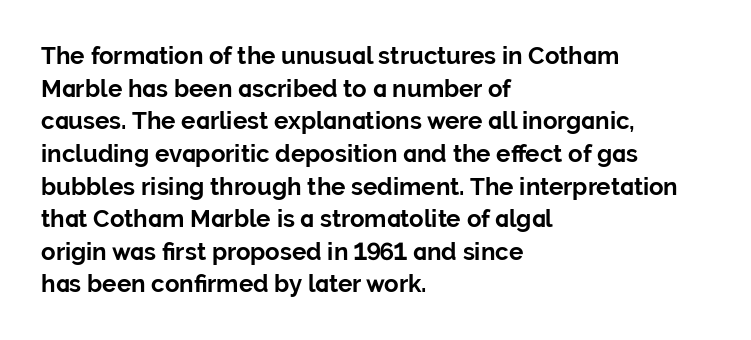
The image shows 24 px bold type, upright; set left-aligned, normal line spacing (1.36x), normal letter spacing, not underlined.
